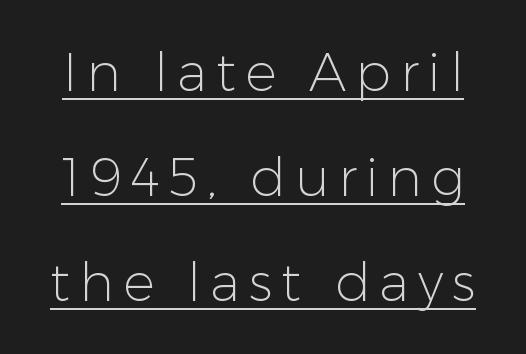
Q: Is the text bold? A: No.
Q: Is the text italic (slanted)? A: No, it is upright.
Q: Is the typeface a serif or a sans-serif typeface? A: Sans-serif.
Q: Is the text underlined? A: Yes.
Q: Is the spacing between lines tight, normal or loose? A: Loose.
Q: Width (condensed, normal, or wide)? A: Normal.
Q: Stroke contrast? A: Low.
Q: x-height? A: Medium.
Q: Monospaced? A: No.
